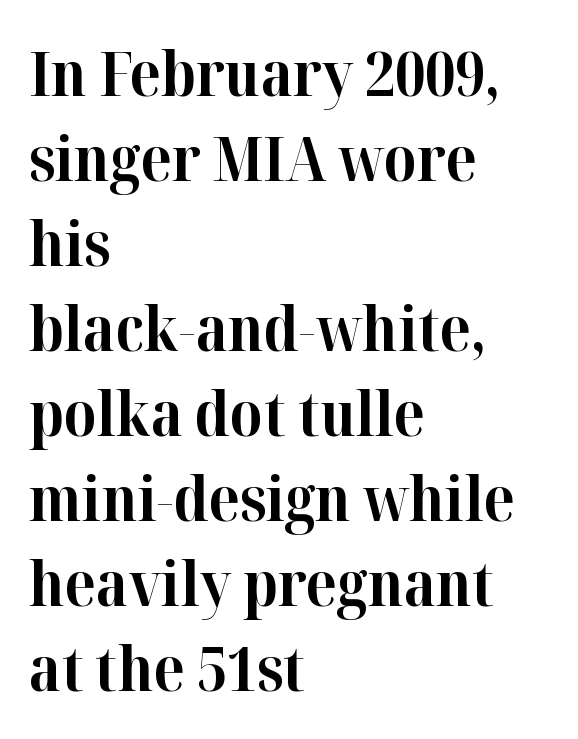
Leading matches the norm, producing a regular column. Decoration check: the copy has no underline. These lines carry a lot of weight — the face is fully bold. This rendering leaves character spacing at its baseline value.
